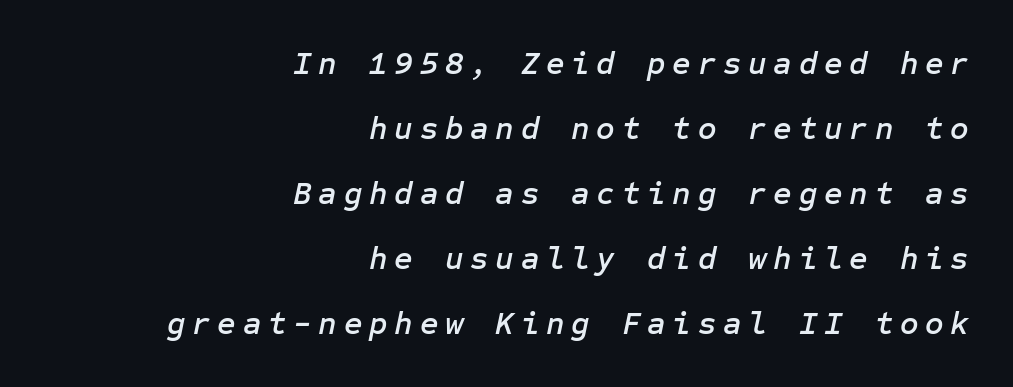
{"italic": "yes", "lean": "right", "slant_degrees": 12, "width": "normal", "stroke_contrast": "low", "x_height": "medium", "underline": "no", "align": "right", "line_spacing": "loose", "line_spacing_ratio": 2.03, "letter_spacing": "wide", "letter_spacing_em": 0.21, "glyph_px": 32}
